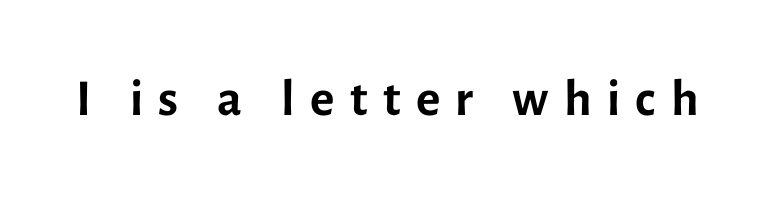
Q: Is the text bold? A: No.
Q: Is the text italic (slanted)? A: No, it is upright.
Q: Is the typeface a serif or a sans-serif typeface? A: Sans-serif.
Q: Is the text underlined? A: No.
Q: Is the spacing between letters normal or unusually wide? A: Unusually wide.
Q: Width (condensed, normal, or wide)? A: Normal.
Q: x-height? A: Medium.
Q: Monospaced? A: No.
